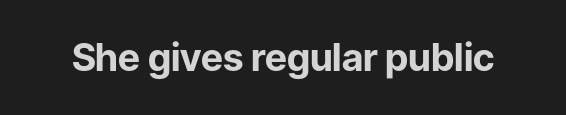
The image shows 38 px bold sans-serif type, upright; set normal letter spacing, not underlined; low stroke contrast and a medium x-height.
